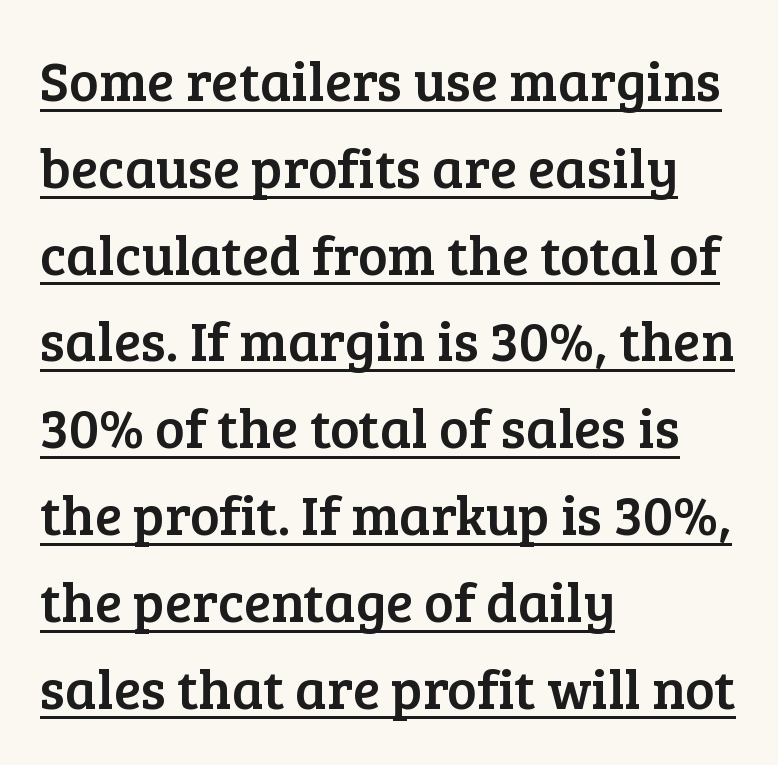
The image shows 56 px serif type, upright; set left-aligned, normal line spacing (1.55x), normal letter spacing, underlined; low stroke contrast and a medium x-height.
